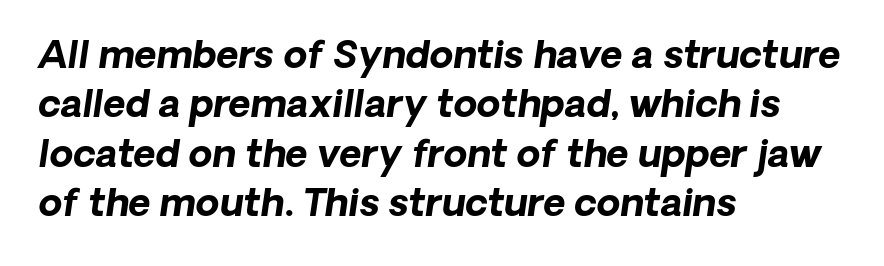
{"italic": "yes", "lean": "right", "slant_degrees": 8, "bold": "yes", "weight": "bold", "width": "normal", "stroke_contrast": "low", "x_height": "medium", "monospaced": "no", "underline": "no", "align": "left", "line_spacing": "normal", "line_spacing_ratio": 1.3, "letter_spacing": "normal", "letter_spacing_em": 0.0, "glyph_px": 38}
